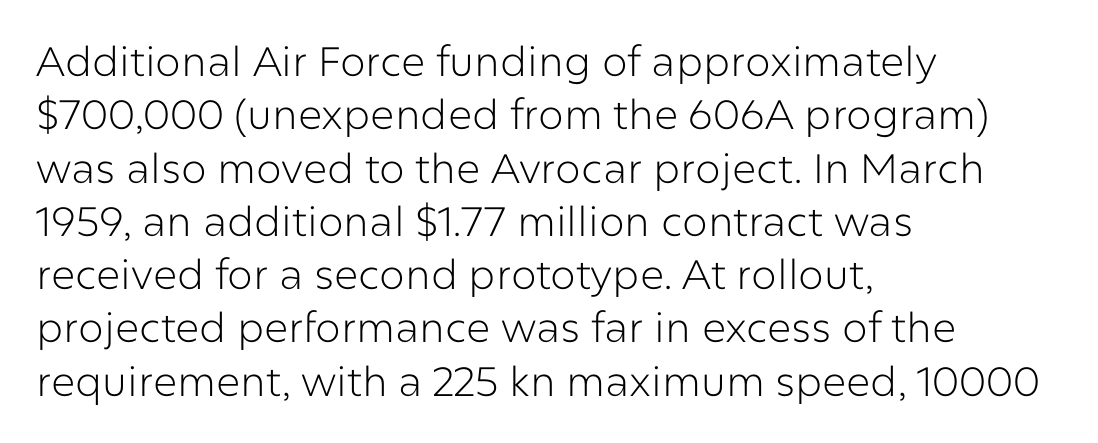
The image shows 41 px light sans-serif type, upright; set left-aligned, normal line spacing (1.3x), normal letter spacing, not underlined; low stroke contrast and a medium x-height.
